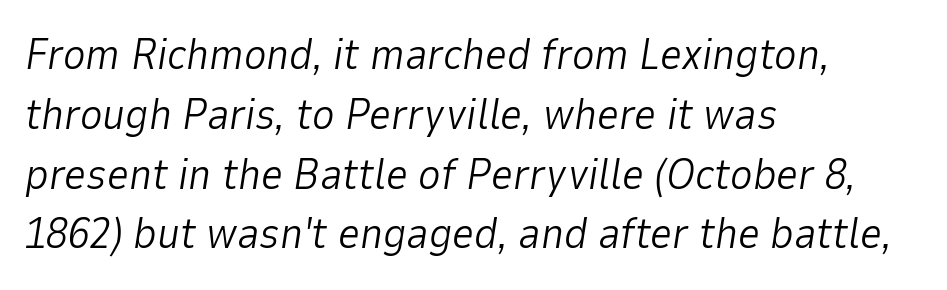
Q: Is the text bold? A: No.
Q: Is the text italic (slanted)? A: Yes, it leans right by about 9 degrees.
Q: Is the text underlined? A: No.
Q: How is the paragraph aligned? A: Left-aligned.
Q: Is the spacing between letters normal or unusually wide? A: Normal.
Q: Is the spacing between lines tight, normal or loose? A: Normal.
Q: Width (condensed, normal, or wide)? A: Normal.
Q: Stroke contrast? A: Low.
Q: x-height? A: Medium.
Q: Monospaced? A: No.
